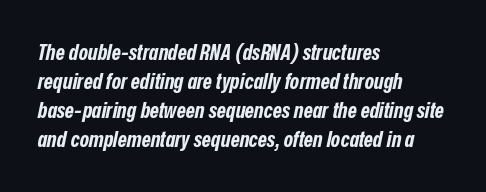
These lines were composed using italics. The horizontal fit of the characters is conventional and even. Notice how the passage keeps a crisp vertical edge on the left only. What's the leading like? Ordinary, nothing unusual. The string is rendered with underlining switched off.
